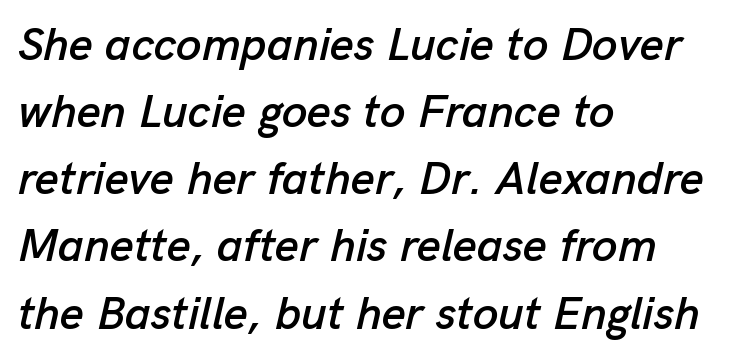
Type without underlining. A typesetter would call this proportional, since set widths differ per character. The ragged edge is on the right, which tells us the setting is flush left. You could call the tracking neutral — neither tight nor loose.
